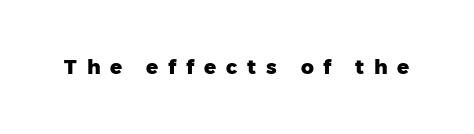
Q: Is the text bold? A: Yes.
Q: Is the text italic (slanted)? A: No, it is upright.
Q: Is the text underlined? A: No.
Q: Is the spacing between letters normal or unusually wide? A: Unusually wide.
